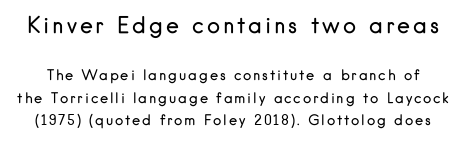
Q: Is the text bold? A: No.
Q: Is the text italic (slanted)? A: No, it is upright.
Q: Is the text underlined? A: No.
Q: Is the spacing between lines tight, normal or loose? A: Normal.
Q: Which block of text is set in a larger size, the first (top) or the second (bottom)? A: The first (top) one.
